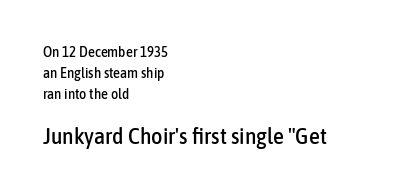
The image shows 22 px text type, upright; set left-aligned, normal line spacing (1.49x), normal letter spacing, not underlined; the second (bottom) block is 1.57x larger.
